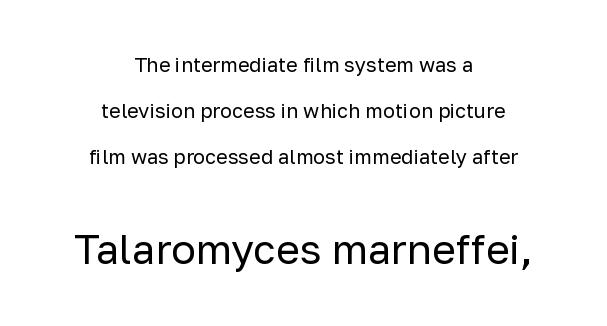
The image shows 41 px regular-weight sans-serif type, upright; set centered, loose line spacing (2.3x), normal letter spacing, not underlined; the second (bottom) block is 2.05x larger; low stroke contrast and a medium x-height.
